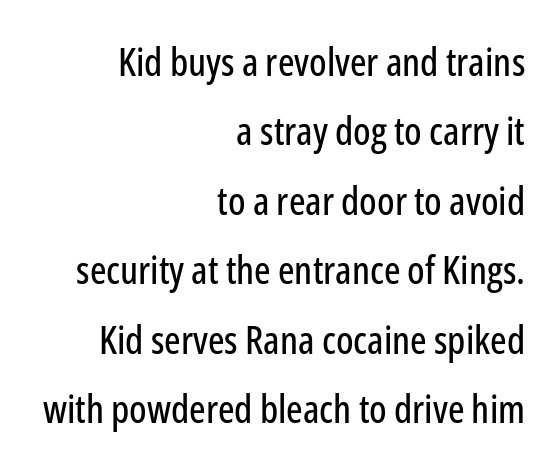
The image shows 39 px condensed sans-serif type, upright; set right-aligned, line spacing 1.78x, normal letter spacing, not underlined; low stroke contrast and a medium x-height.
